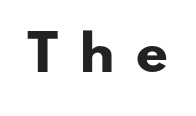
Q: Is the text bold? A: Yes.
Q: Is the typeface a serif or a sans-serif typeface? A: Sans-serif.
Q: Is the text underlined? A: No.
Q: Is the spacing between letters normal or unusually wide? A: Unusually wide.
Q: Width (condensed, normal, or wide)? A: Wide.
Q: Stroke contrast? A: Low.
Q: x-height? A: Small.
Q: Monospaced? A: No.
